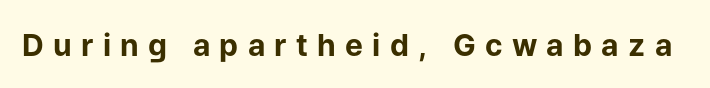
Q: Is the text bold? A: Yes.
Q: Is the text italic (slanted)? A: No, it is upright.
Q: Is the typeface a serif or a sans-serif typeface? A: Sans-serif.
Q: Is the text underlined? A: No.
Q: Is the spacing between letters normal or unusually wide? A: Unusually wide.
Q: Width (condensed, normal, or wide)? A: Normal.
Q: Stroke contrast? A: Low.
Q: x-height? A: Medium.
Q: Monospaced? A: No.
